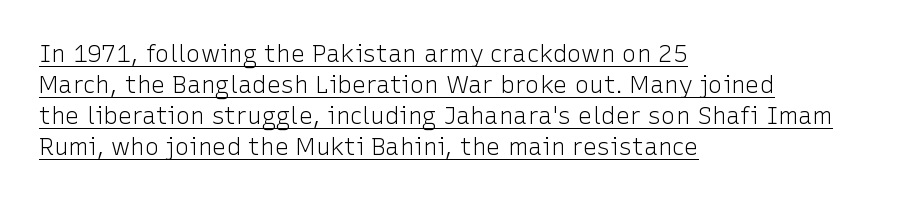
The image shows 24 px text type, upright; set left-aligned, normal line spacing (1.29x), normal letter spacing, underlined.
